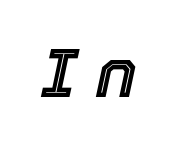
The image shows 69 px text type, italic (leaning right); set unusually wide letter spacing (+0.26 em), not underlined; a medium x-height.
